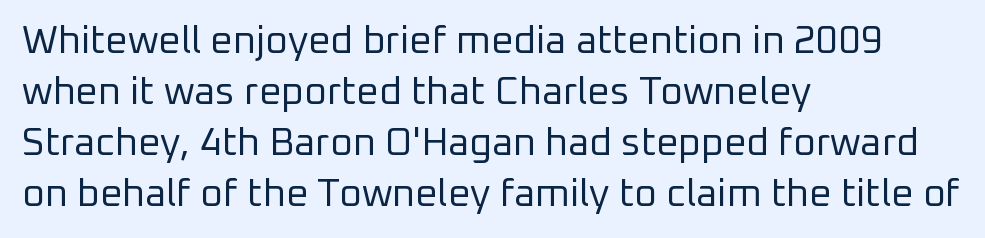
{"serif": "no", "italic": "no", "bold": "no", "weight": "regular", "width": "normal", "stroke_contrast": "low", "x_height": "medium", "monospaced": "no", "underline": "no", "align": "left", "line_spacing": "normal", "line_spacing_ratio": 1.31, "letter_spacing": "normal", "letter_spacing_em": 0.0, "glyph_px": 39}
